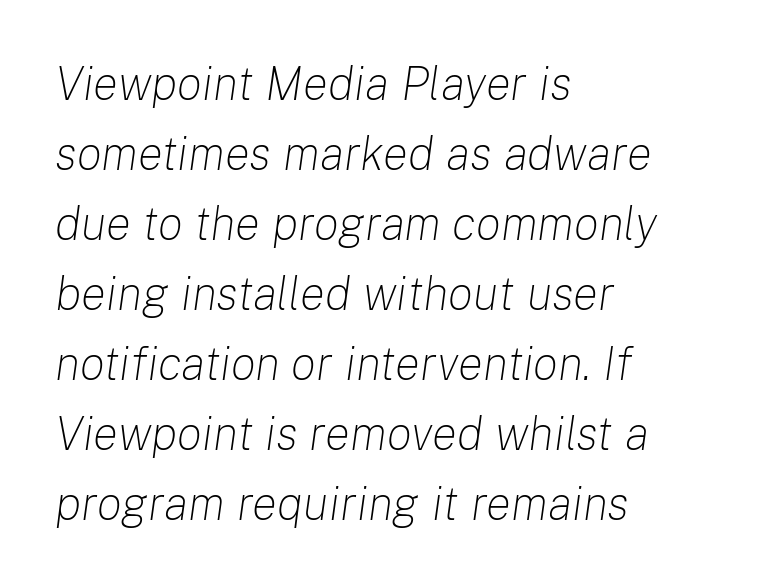
{"italic": "yes", "lean": "right", "slant_degrees": 8, "bold": "no", "weight": "light", "width": "normal", "stroke_contrast": "low", "x_height": "medium", "monospaced": "no", "underline": "no", "align": "left", "line_spacing": "normal", "line_spacing_ratio": 1.49, "letter_spacing": "normal", "letter_spacing_em": 0.0, "glyph_px": 47}
